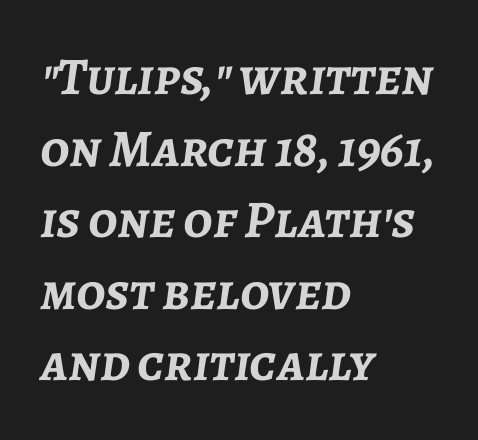
Bare-footed words on every line. Each word holds together tightly as a unit, with standard inter-letter gaps. This sample has the flowing, uneven cadence of proportional lettering. Where is the straight margin? On the left. Interline gaps are of average width in this sample.
